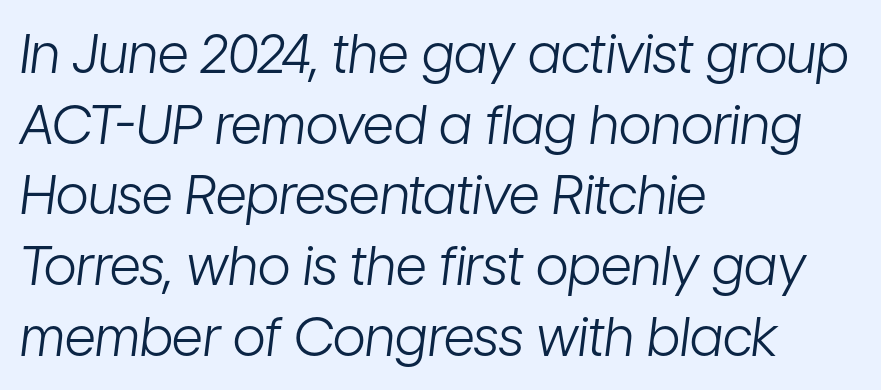
The image shows 54 px light, condensed type, italic (leaning right); set left-aligned, normal line spacing (1.31x), normal letter spacing, not underlined; low stroke contrast and a medium x-height.
